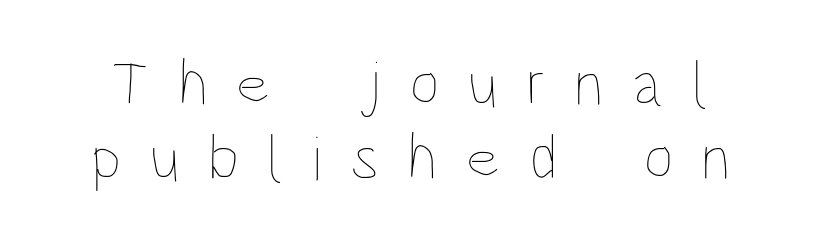
The image shows 64 px thin, condensed type, upright; set tight line spacing (1.15x), unusually wide letter spacing (+0.46 em), not underlined; low stroke contrast and a large x-height.
